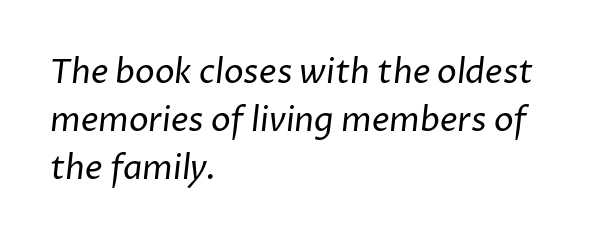
Q: Is the text bold? A: No.
Q: Is the typeface a serif or a sans-serif typeface? A: Sans-serif.
Q: Is the text underlined? A: No.
Q: How is the paragraph aligned? A: Left-aligned.
Q: Is the spacing between letters normal or unusually wide? A: Normal.
Q: Is the spacing between lines tight, normal or loose? A: Normal.
Q: Width (condensed, normal, or wide)? A: Normal.
Q: Stroke contrast? A: Low.
Q: x-height? A: Medium.
Q: Monospaced? A: No.
